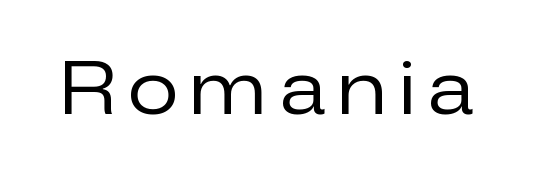
The image shows 73 px regular-weight sans-serif type, upright; set not underlined; low stroke contrast and a medium x-height.
